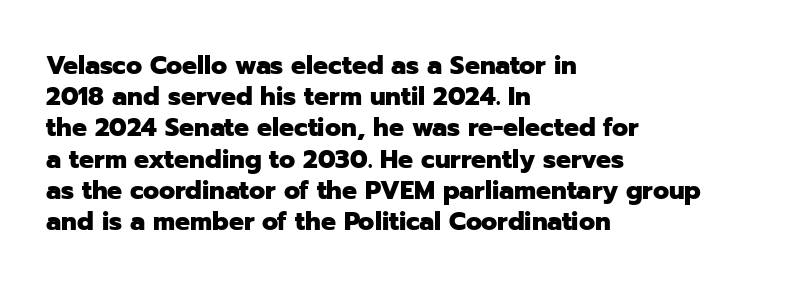
Q: Is the text bold? A: Yes.
Q: Is the text italic (slanted)? A: No, it is upright.
Q: Is the text underlined? A: No.
Q: How is the paragraph aligned? A: Left-aligned.
Q: Is the spacing between letters normal or unusually wide? A: Normal.
Q: Is the spacing between lines tight, normal or loose? A: Normal.
